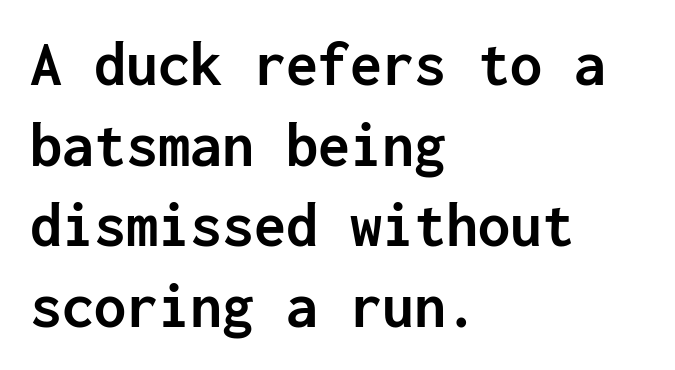
The image shows 64 px semibold sans-serif type, upright, monospaced; set left-aligned, normal line spacing (1.26x), normal letter spacing, not underlined; low stroke contrast and a medium x-height.
